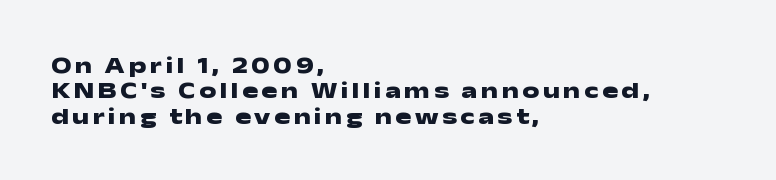
{"italic": "no", "bold": "yes", "underline": "no", "align": "left", "line_spacing": "tight", "line_spacing_ratio": 1.06, "glyph_px": 24}
